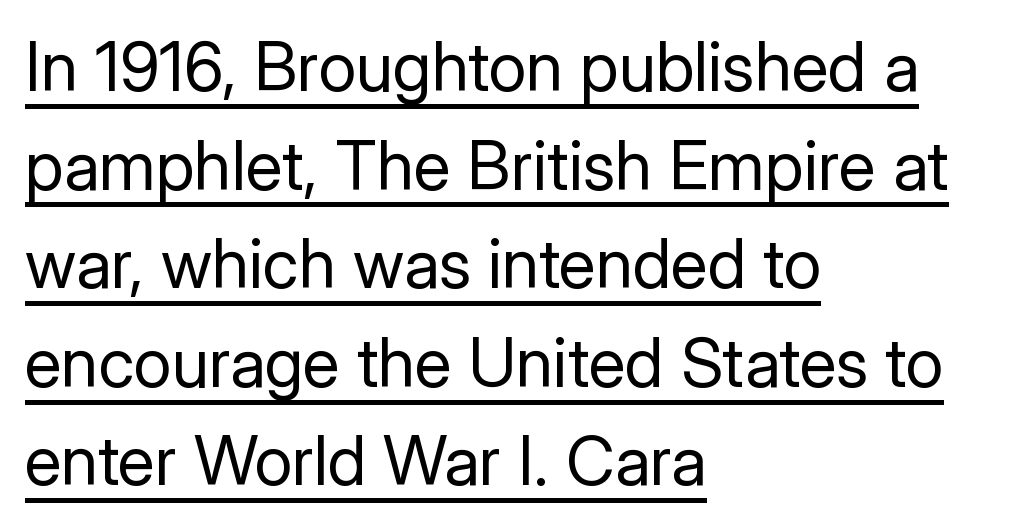
Q: Is the text bold? A: No.
Q: Is the text italic (slanted)? A: No, it is upright.
Q: Is the typeface a serif or a sans-serif typeface? A: Sans-serif.
Q: Is the text underlined? A: Yes.
Q: How is the paragraph aligned? A: Left-aligned.
Q: Is the spacing between letters normal or unusually wide? A: Normal.
Q: Is the spacing between lines tight, normal or loose? A: Normal.
Q: Width (condensed, normal, or wide)? A: Normal.
Q: Stroke contrast? A: Low.
Q: x-height? A: Medium.
Q: Monospaced? A: No.
